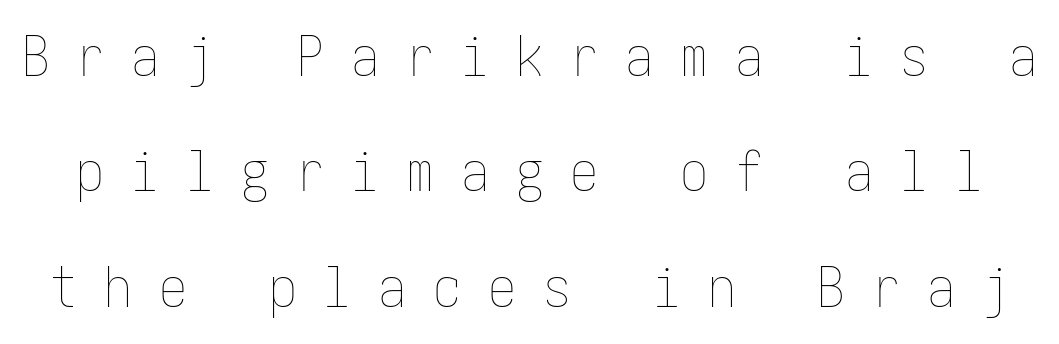
{"italic": "no", "bold": "no", "weight": "thin", "width": "condensed", "stroke_contrast": "low", "x_height": "medium", "underline": "no", "line_spacing": "loose", "line_spacing_ratio": 2.06, "letter_spacing": "wide", "letter_spacing_em": 0.48, "glyph_px": 56}
